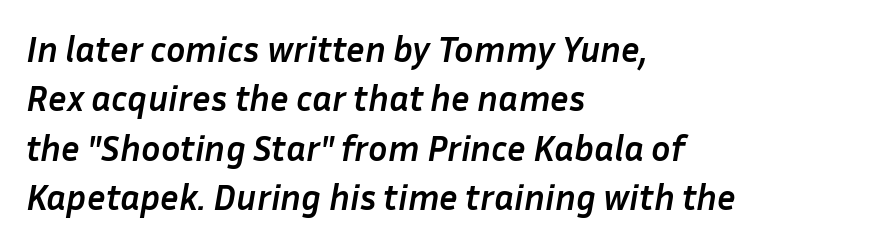
The image shows 36 px semibold type, italic (leaning right); set left-aligned, normal line spacing (1.37x), normal letter spacing, not underlined; low stroke contrast and a medium x-height.
